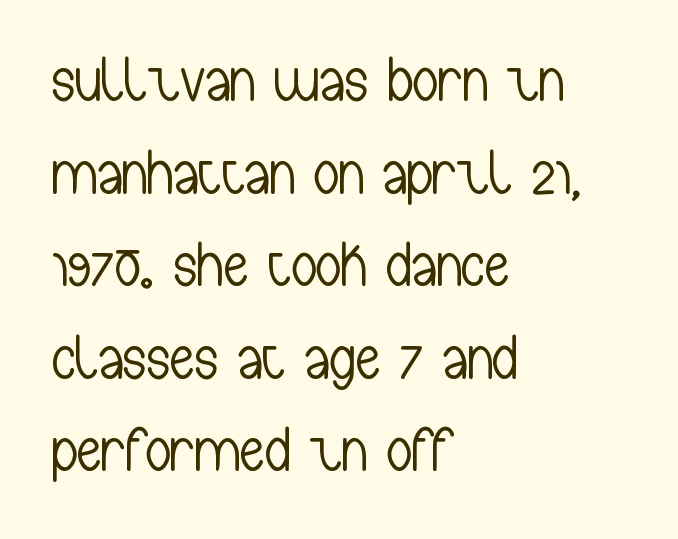
Q: Is the text bold? A: No.
Q: Is the text italic (slanted)? A: No, it is upright.
Q: Is the typeface a serif or a sans-serif typeface? A: Sans-serif.
Q: Is the text underlined? A: No.
Q: How is the paragraph aligned? A: Left-aligned.
Q: Is the spacing between letters normal or unusually wide? A: Normal.
Q: Is the spacing between lines tight, normal or loose? A: Normal.
Q: Width (condensed, normal, or wide)? A: Condensed.
Q: Stroke contrast? A: Low.
Q: x-height? A: Medium.
Q: Monospaced? A: No.
